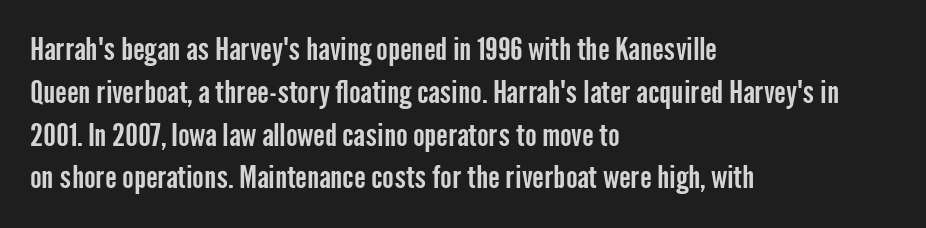
{"serif": "no", "italic": "no", "width": "condensed", "stroke_contrast": "low", "x_height": "medium", "monospaced": "no", "underline": "no", "align": "left", "line_spacing": "normal", "line_spacing_ratio": 1.38, "letter_spacing": "normal", "letter_spacing_em": 0.0, "glyph_px": 31}
